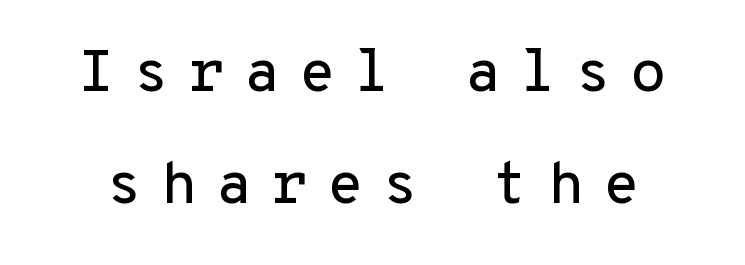
Q: Is the text italic (slanted)? A: No, it is upright.
Q: Is the typeface a serif or a sans-serif typeface? A: Sans-serif.
Q: Is the text underlined? A: No.
Q: Is the spacing between letters normal or unusually wide? A: Unusually wide.
Q: Is the spacing between lines tight, normal or loose? A: Loose.
Q: Width (condensed, normal, or wide)? A: Normal.
Q: Stroke contrast? A: Low.
Q: x-height? A: Medium.
Q: Monospaced? A: Yes.
